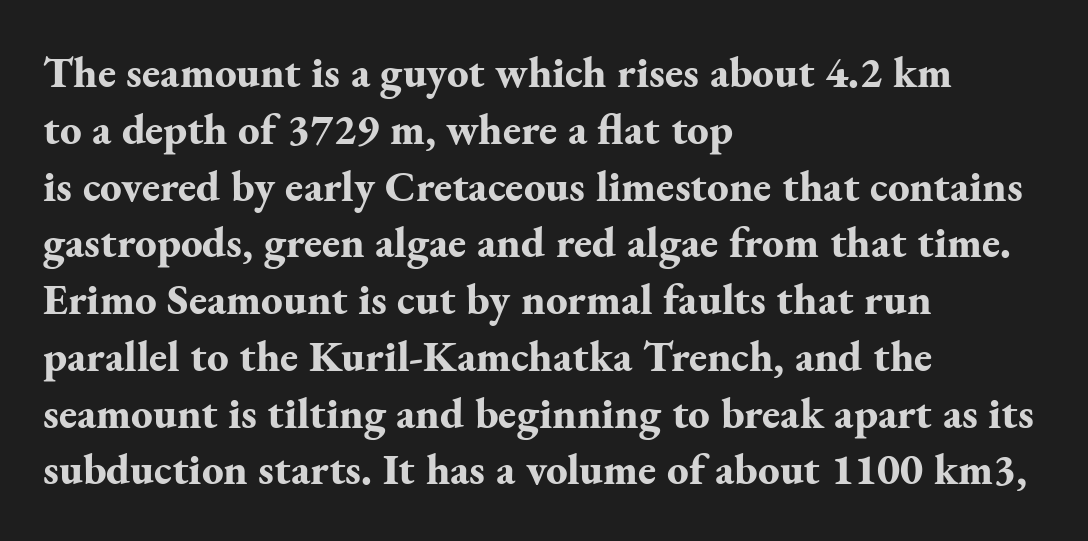
The image shows 43 px bold serif type, upright; set left-aligned, normal line spacing (1.32x), normal letter spacing, not underlined; medium stroke contrast and a small x-height.
